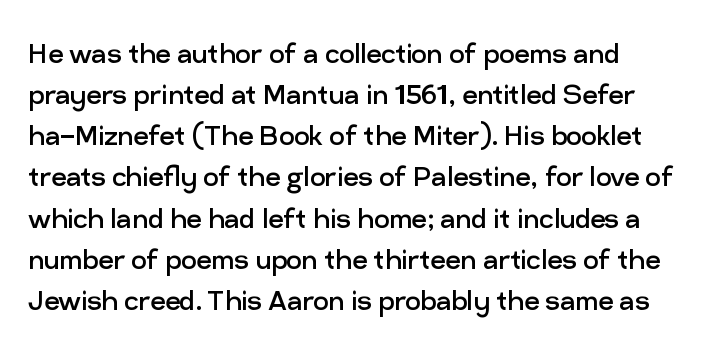
Italic? Not at all — the glyphs are vertical. Note the varied advance widths — an 'i' is clearly narrower than an 'm'. Typographically, this falls in the sans-serif category. The letters look calm and open, with moderate or lighter stems. Tracking value appears to be zero — textbook default spacing.
